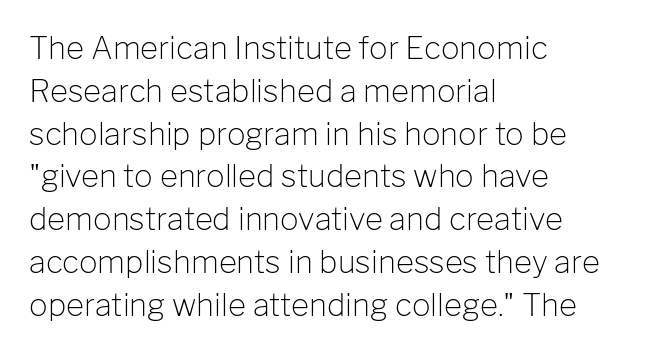
{"serif": "no", "italic": "no", "bold": "no", "weight": "light", "width": "normal", "stroke_contrast": "low", "x_height": "medium", "monospaced": "no", "underline": "no", "align": "left", "line_spacing": "normal", "line_spacing_ratio": 1.38, "letter_spacing": "normal", "letter_spacing_em": 0.0, "glyph_px": 31}
